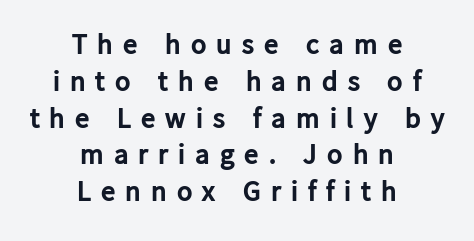
{"serif": "no", "italic": "no", "bold": "yes", "weight": "bold", "width": "normal", "stroke_contrast": "low", "x_height": "medium", "monospaced": "no", "underline": "no", "align": "center", "line_spacing": "normal", "line_spacing_ratio": 1.27, "letter_spacing": "wide", "letter_spacing_em": 0.34, "glyph_px": 29}
